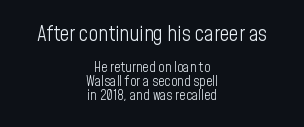
{"italic": "no", "bold": "no", "underline": "no", "align": "center", "line_spacing": "tight", "line_spacing_ratio": 1.01, "letter_spacing": "normal", "letter_spacing_em": 0.0, "larger_block": "first", "size_ratio": 1.5, "glyph_px": 21}
